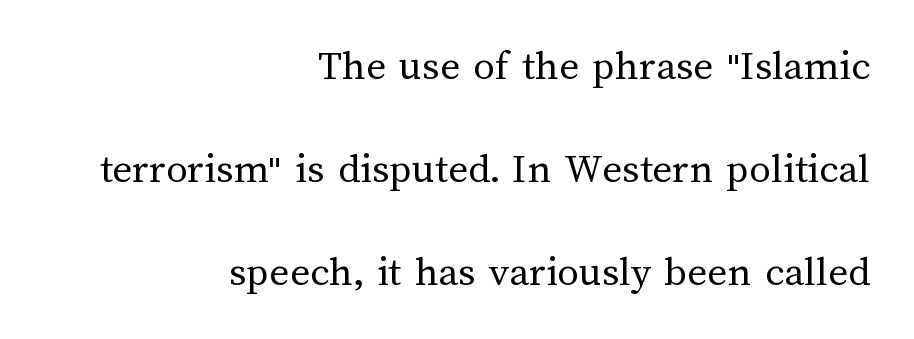
The image shows 43 px regular-weight type, upright; set right-aligned, loose line spacing (2.4x), normal letter spacing, not underlined; medium stroke contrast and a medium x-height.
